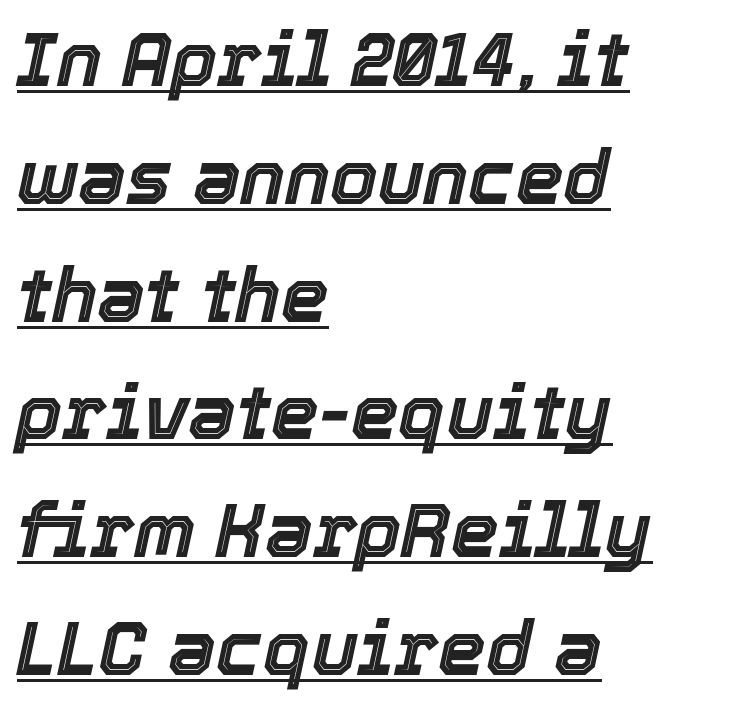
Think of a printed novel: that variable character pitch is what you see here. How are the letters spaced? Ordinarily, with no added tracking. A typesetter would mark this as italic. All the whitespace from short lines collects on the right. Summary of vertical rhythm: regular, with standard interline spacing.
